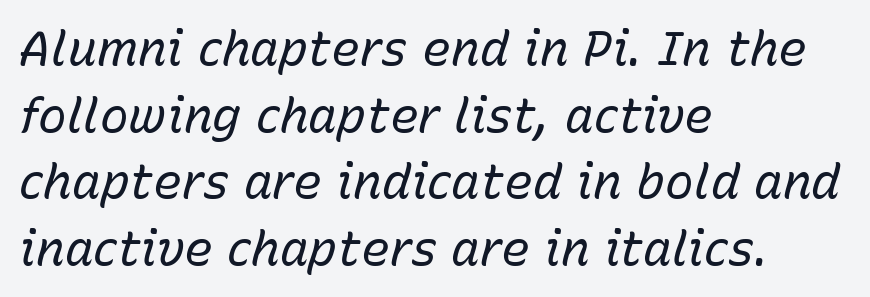
{"italic": "yes", "lean": "right", "slant_degrees": 15, "bold": "no", "weight": "regular", "width": "normal", "stroke_contrast": "low", "x_height": "medium", "monospaced": "no", "underline": "no", "align": "left", "line_spacing": "normal", "line_spacing_ratio": 1.39, "letter_spacing": "normal", "letter_spacing_em": 0.0, "glyph_px": 48}
